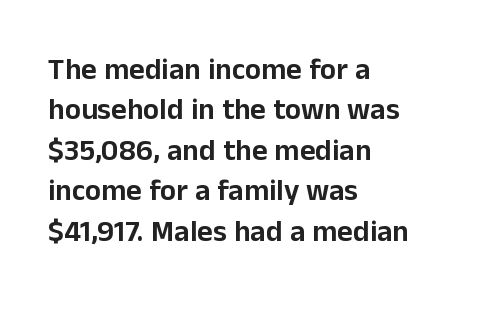
Is the letter spacing exaggerated? No — it looks like the ordinary default. The strip under each line holds only bare page. I'd call this a sans setting — the letters go barefoot. Does the leading feel generous? No, just average. The rag falls on the right side of this text block.
